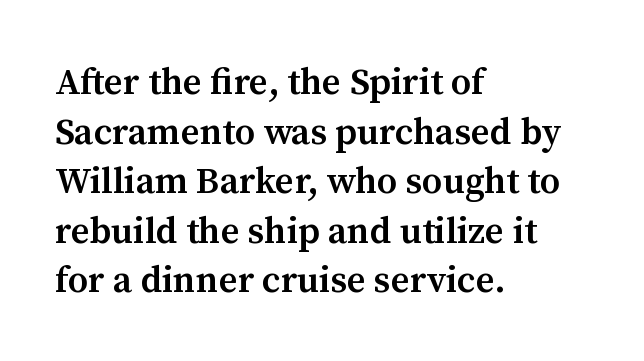
Q: Is the text bold? A: Semi-bold.
Q: Is the text italic (slanted)? A: No, it is upright.
Q: Is the typeface a serif or a sans-serif typeface? A: Serif.
Q: Is the text underlined? A: No.
Q: How is the paragraph aligned? A: Left-aligned.
Q: Is the spacing between letters normal or unusually wide? A: Normal.
Q: Is the spacing between lines tight, normal or loose? A: Normal.
Q: Width (condensed, normal, or wide)? A: Normal.
Q: Stroke contrast? A: Medium.
Q: x-height? A: Medium.
Q: Monospaced? A: No.
